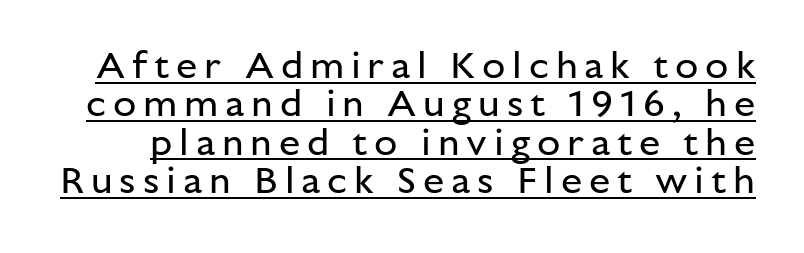
Q: Is the text bold? A: No.
Q: Is the text italic (slanted)? A: No, it is upright.
Q: Is the typeface a serif or a sans-serif typeface? A: Sans-serif.
Q: Is the text underlined? A: Yes.
Q: Is the spacing between lines tight, normal or loose? A: Tight.
Q: Width (condensed, normal, or wide)? A: Normal.
Q: Stroke contrast? A: Low.
Q: x-height? A: Medium.
Q: Monospaced? A: No.
